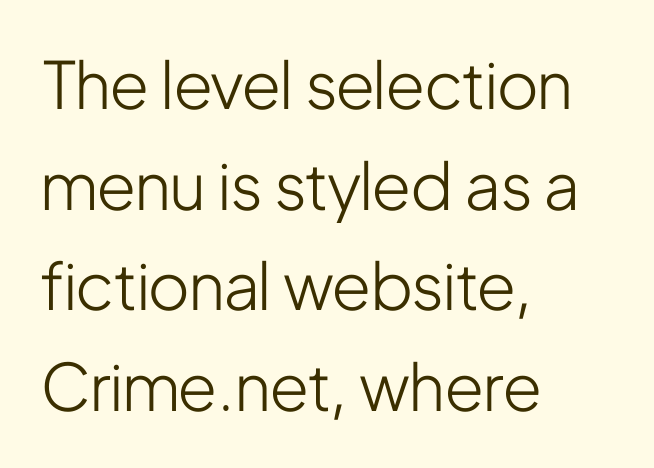
{"serif": "no", "italic": "no", "bold": "no", "weight": "light", "width": "condensed", "stroke_contrast": "low", "x_height": "medium", "monospaced": "no", "underline": "no", "align": "left", "line_spacing": "normal", "line_spacing_ratio": 1.55, "letter_spacing": "normal", "letter_spacing_em": 0.0, "glyph_px": 65}
